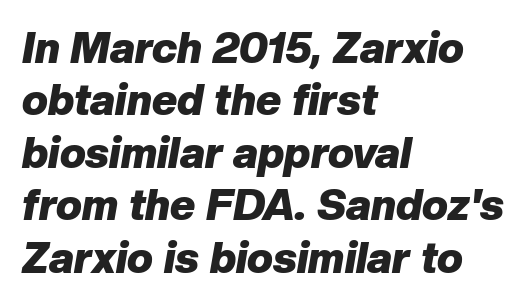
Q: Is the text bold? A: Yes.
Q: Is the text italic (slanted)? A: Yes, it leans right by about 10 degrees.
Q: Is the text underlined? A: No.
Q: How is the paragraph aligned? A: Left-aligned.
Q: Is the spacing between letters normal or unusually wide? A: Normal.
Q: Width (condensed, normal, or wide)? A: Normal.
Q: Stroke contrast? A: Low.
Q: x-height? A: Medium.
Q: Monospaced? A: No.
